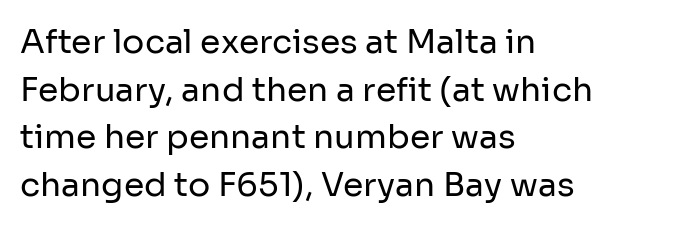
{"serif": "no", "italic": "no", "bold": "no", "weight": "regular", "width": "normal", "stroke_contrast": "low", "x_height": "medium", "monospaced": "no", "underline": "no", "align": "left", "line_spacing": "normal", "line_spacing_ratio": 1.44, "letter_spacing": "normal", "letter_spacing_em": 0.0, "glyph_px": 33}
